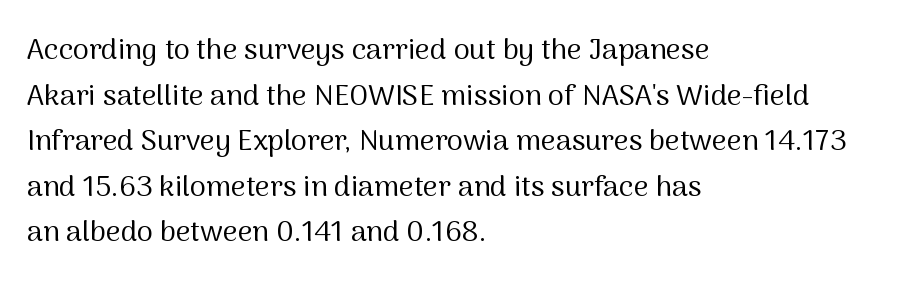
Inter-character spacing is left at the font's built-in metrics. The rendering shows plain stroke endings on the letterforms — a sans-serif design. The string is rendered with underlining switched off. Varying glyph widths throughout — classic text-font behaviour. Evenly set lines give the paragraph a standard silhouette.
